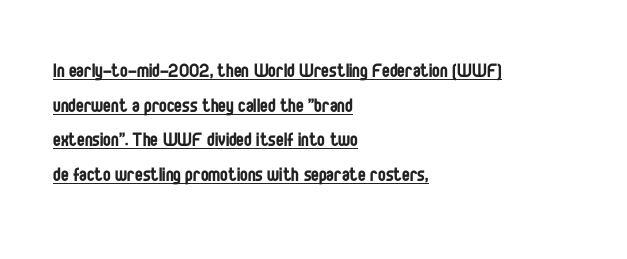
Q: Is the text bold? A: No.
Q: Is the text italic (slanted)? A: No, it is upright.
Q: Is the text underlined? A: Yes.
Q: How is the paragraph aligned? A: Left-aligned.
Q: Is the spacing between letters normal or unusually wide? A: Normal.
Q: Is the spacing between lines tight, normal or loose? A: Normal.
